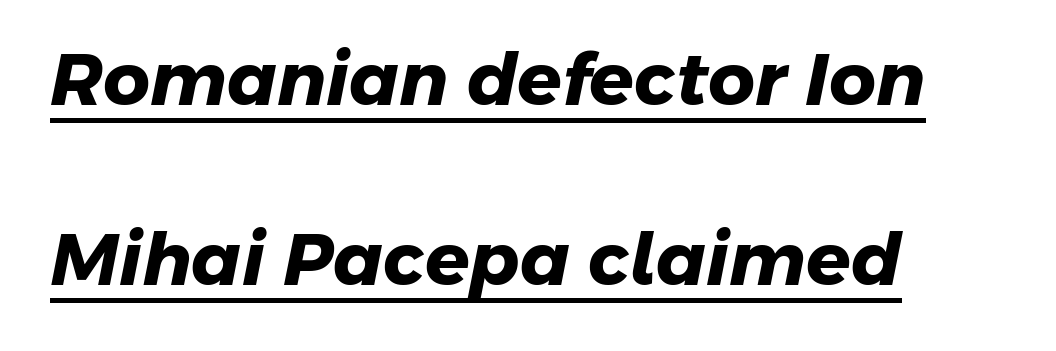
{"serif": "no", "bold": "yes", "weight": "heavy", "width": "normal", "stroke_contrast": "low", "x_height": "medium", "monospaced": "no", "underline": "yes", "align": "left", "line_spacing": "loose", "line_spacing_ratio": 2.47, "letter_spacing": "normal", "letter_spacing_em": 0.0, "glyph_px": 73}
